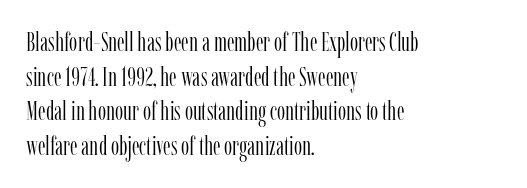
Q: Is the text bold? A: No.
Q: Is the text italic (slanted)? A: No, it is upright.
Q: Is the text underlined? A: No.
Q: How is the paragraph aligned? A: Left-aligned.
Q: Is the spacing between letters normal or unusually wide? A: Normal.
Q: Is the spacing between lines tight, normal or loose? A: Normal.
